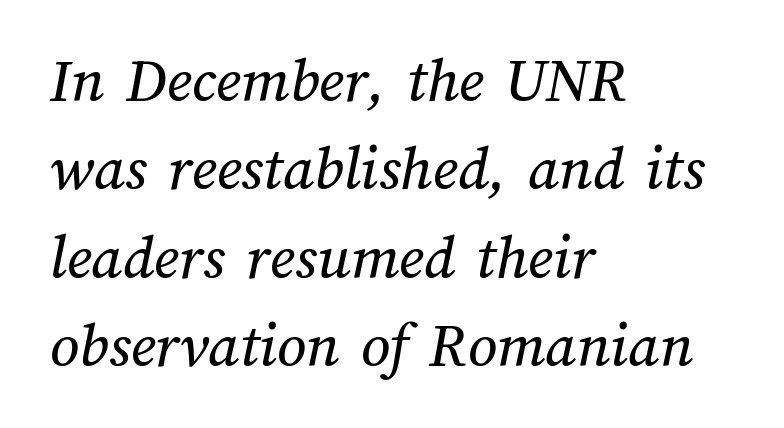
Q: Is the text underlined? A: No.
Q: How is the paragraph aligned? A: Left-aligned.
Q: Is the spacing between letters normal or unusually wide? A: Normal.
Q: Is the spacing between lines tight, normal or loose? A: Normal.
Q: Width (condensed, normal, or wide)? A: Normal.
Q: Stroke contrast? A: Medium.
Q: x-height? A: Medium.
Q: Monospaced? A: No.
